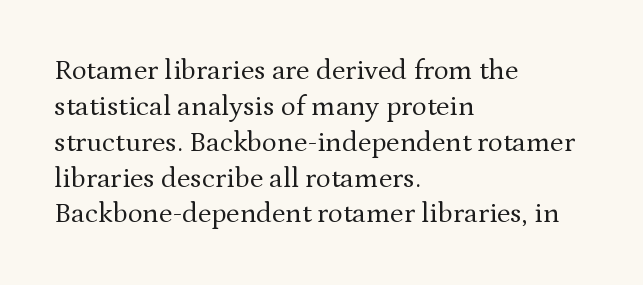
{"serif": "yes", "italic": "no", "bold": "no", "weight": "regular", "width": "normal", "stroke_contrast": "medium", "x_height": "medium", "monospaced": "no", "underline": "no", "align": "left", "line_spacing": "normal", "line_spacing_ratio": 1.28, "letter_spacing": "normal", "letter_spacing_em": 0.0, "glyph_px": 28}
